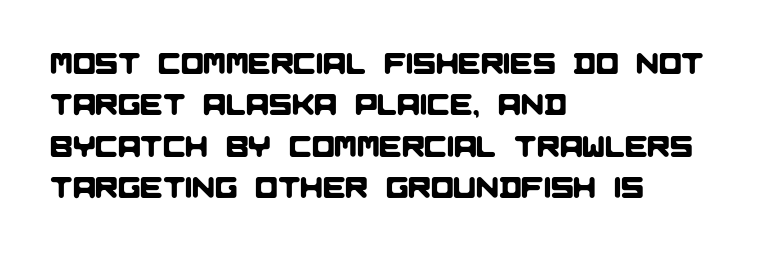
I'd call this a sans setting — the letters go barefoot. Here the designer chose a conventional face with non-uniform glyph widths. Notice how descenders clear the ascenders below comfortably — that's standard leading. This sample uses plain, unmodified letter spacing.
